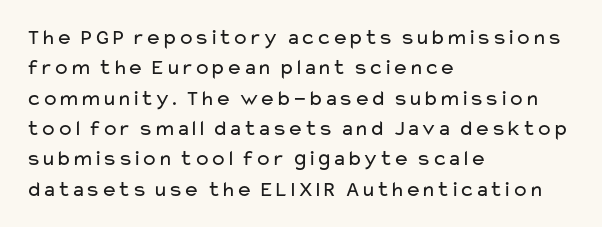
Q: Is the text bold? A: No.
Q: Is the text italic (slanted)? A: No, it is upright.
Q: Is the text underlined? A: No.
Q: How is the paragraph aligned? A: Left-aligned.
Q: Is the spacing between letters normal or unusually wide? A: Normal.
Q: Is the spacing between lines tight, normal or loose? A: Normal.
